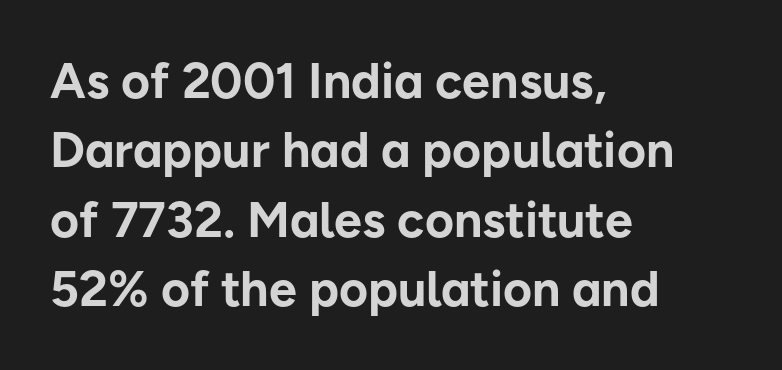
The image shows 50 px bold sans-serif type, upright; set left-aligned, normal line spacing (1.39x), normal letter spacing, not underlined; low stroke contrast and a medium x-height.
